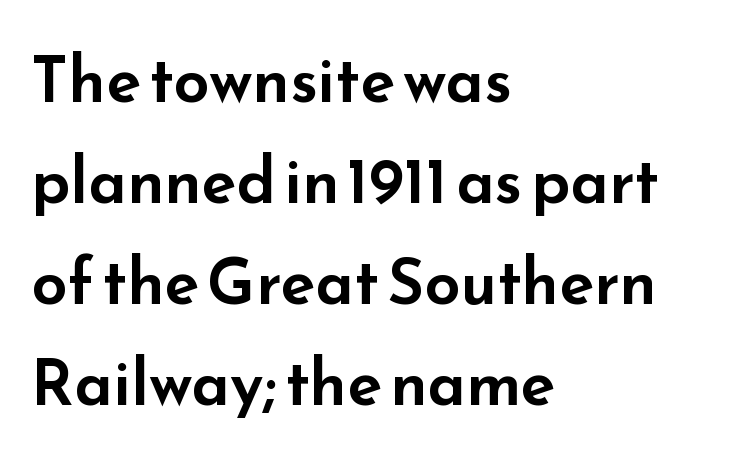
The image shows 64 px wide sans-serif type, upright; set left-aligned, normal line spacing (1.58x), normal letter spacing, not underlined; low stroke contrast and a small x-height.
